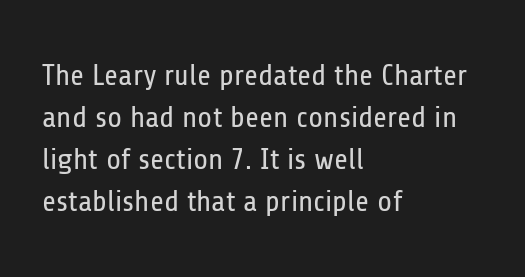
{"serif": "no", "italic": "no", "bold": "no", "weight": "regular", "width": "condensed", "stroke_contrast": "low", "x_height": "medium", "monospaced": "no", "underline": "no", "align": "left", "line_spacing": "normal", "line_spacing_ratio": 1.4, "letter_spacing": "normal", "letter_spacing_em": 0.0, "glyph_px": 30}
